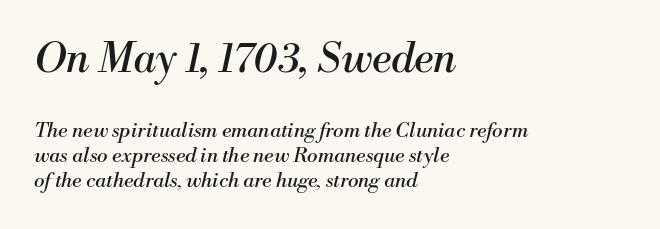
Q: Is the text bold? A: No.
Q: Is the text italic (slanted)? A: Yes, it leans right by about 13 degrees.
Q: Is the typeface a serif or a sans-serif typeface? A: Serif.
Q: Is the text underlined? A: No.
Q: How is the paragraph aligned? A: Left-aligned.
Q: Is the spacing between letters normal or unusually wide? A: Normal.
Q: Is the spacing between lines tight, normal or loose? A: Normal.
Q: Which block of text is set in a larger size, the first (top) or the second (bottom)? A: The first (top) one.
Q: Width (condensed, normal, or wide)? A: Normal.
Q: Stroke contrast? A: Medium.
Q: x-height? A: Small.
Q: Monospaced? A: No.
